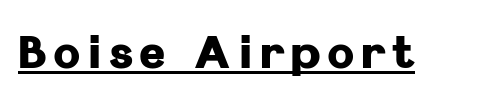
{"serif": "no", "italic": "no", "bold": "yes", "weight": "heavy", "width": "normal", "stroke_contrast": "low", "x_height": "medium", "monospaced": "no", "underline": "yes", "glyph_px": 45}
